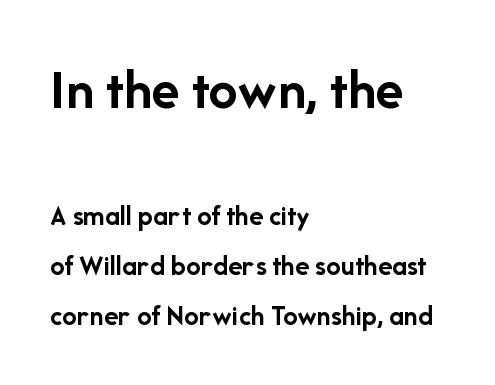
{"serif": "no", "italic": "no", "bold": "yes", "weight": "semibold", "width": "normal", "stroke_contrast": "low", "x_height": "medium", "monospaced": "no", "underline": "no", "align": "left", "line_spacing_ratio": 1.72, "letter_spacing": "normal", "letter_spacing_em": 0.0, "larger_block": "first", "size_ratio": 2.0, "glyph_px": 58}
